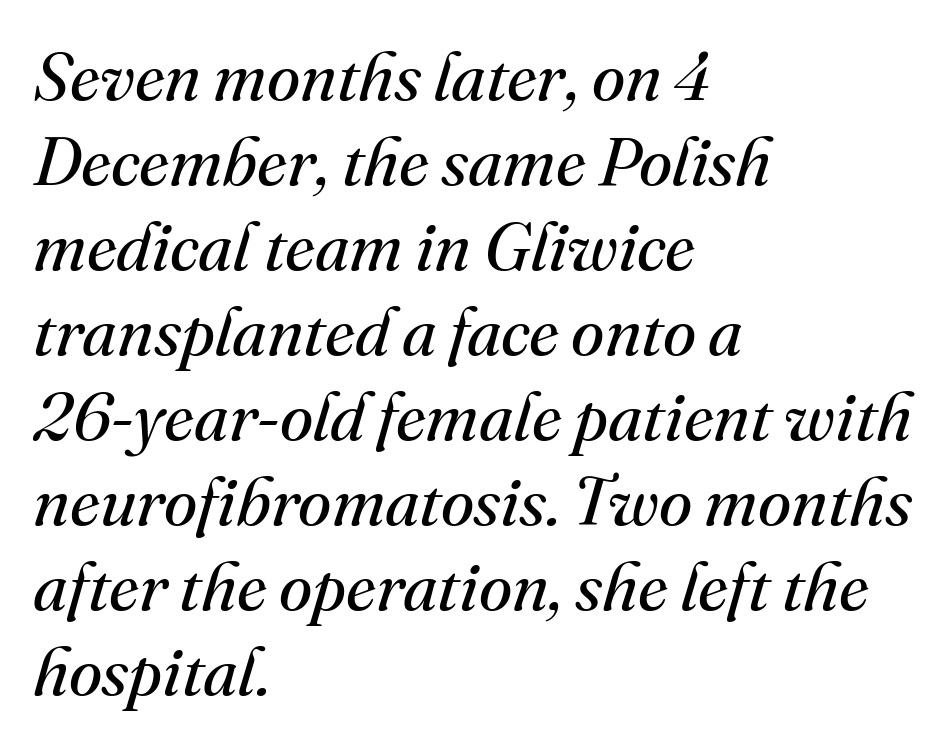
Q: Is the text bold? A: No.
Q: Is the text italic (slanted)? A: Yes, it leans right by about 16 degrees.
Q: Is the typeface a serif or a sans-serif typeface? A: Serif.
Q: Is the text underlined? A: No.
Q: How is the paragraph aligned? A: Left-aligned.
Q: Is the spacing between letters normal or unusually wide? A: Normal.
Q: Is the spacing between lines tight, normal or loose? A: Normal.
Q: Width (condensed, normal, or wide)? A: Normal.
Q: Stroke contrast? A: Medium.
Q: x-height? A: Small.
Q: Monospaced? A: No.
